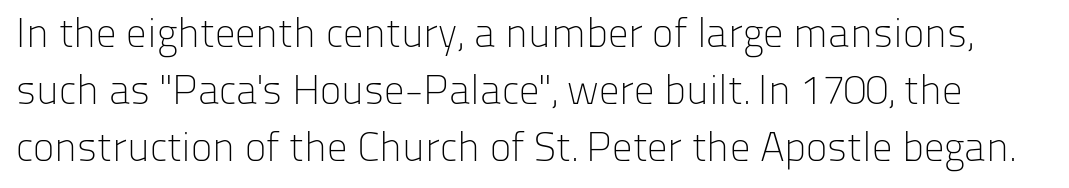
Notice how the stems are strictly vertical — no italics here. Whoever set this chose a conventional vertical rhythm. Has an underline been added? It has not. The rendering uses natural spacing where letterforms have individual widths.
